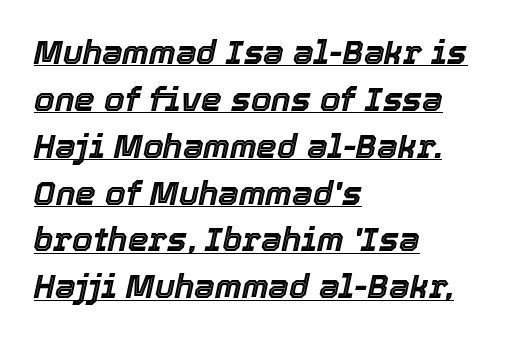
The image shows 33 px text type, italic (leaning right); set left-aligned, normal line spacing (1.42x), normal letter spacing, underlined; a medium x-height.
